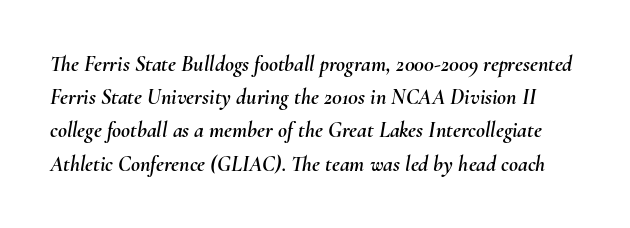
The image shows 22 px text type, italic (leaning right); set normal line spacing (1.51x), normal letter spacing, not underlined.
